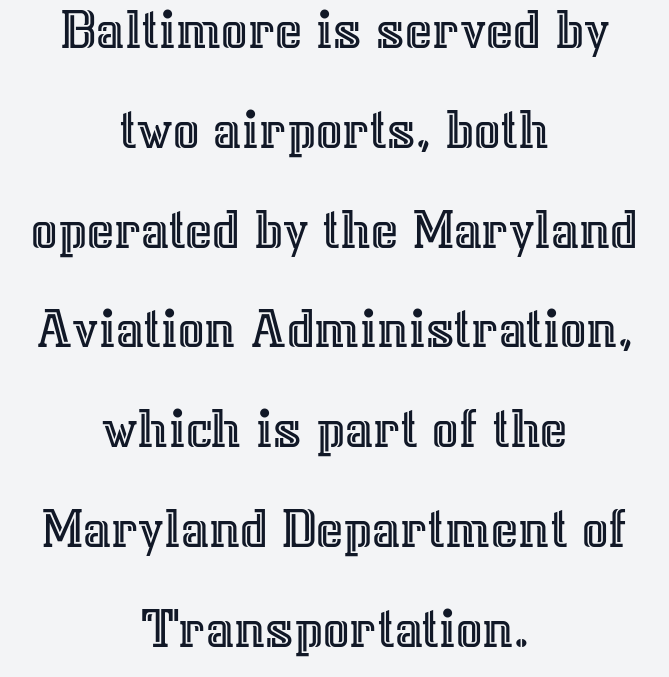
{"italic": "no", "width": "normal", "x_height": "medium", "monospaced": "no", "underline": "no", "align": "center", "line_spacing_ratio": 1.72, "letter_spacing": "normal", "letter_spacing_em": 0.0, "glyph_px": 58}
